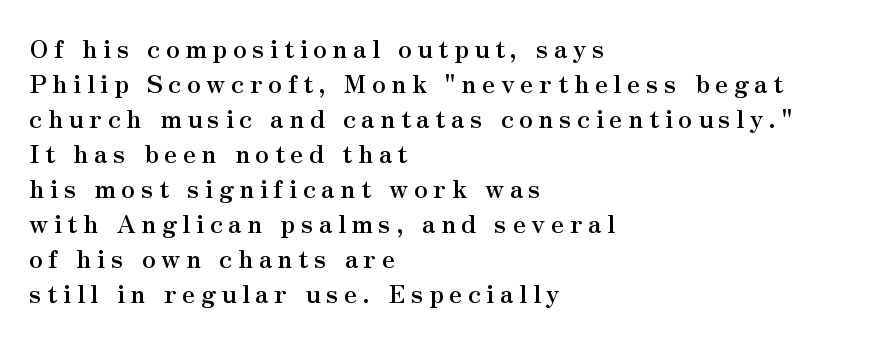
The image shows 25 px bold type, upright; set left-aligned, normal line spacing (1.4x), unusually wide letter spacing (+0.22 em), not underlined.
